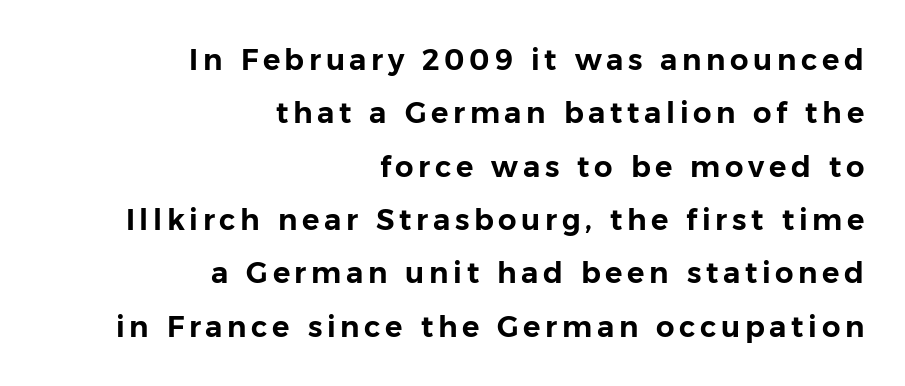
{"serif": "no", "italic": "no", "width": "normal", "stroke_contrast": "low", "x_height": "medium", "monospaced": "no", "underline": "no", "align": "right", "line_spacing_ratio": 1.84, "glyph_px": 29}
